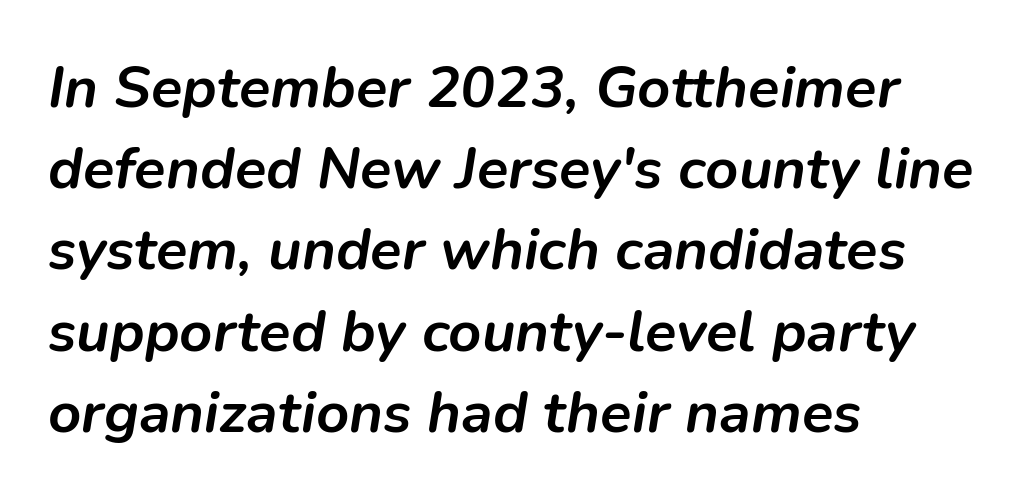
{"italic": "yes", "lean": "right", "slant_degrees": 9, "bold": "yes", "weight": "semibold", "width": "normal", "stroke_contrast": "low", "x_height": "medium", "monospaced": "no", "underline": "no", "align": "left", "line_spacing": "normal", "line_spacing_ratio": 1.4, "letter_spacing": "normal", "letter_spacing_em": 0.0, "glyph_px": 58}
